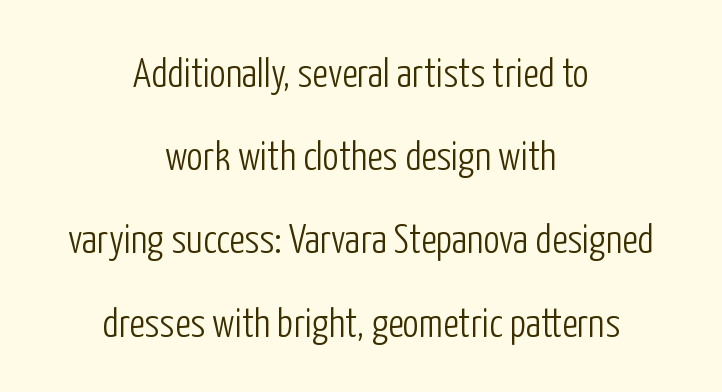
The passage shown stacks its lines with a broad gap. Just letters on the line, the space beneath them empty. The rendering uses natural spacing where letterforms have individual widths. No extra ink here — the face is not bold. Regarding serifs, this sample does without them.
